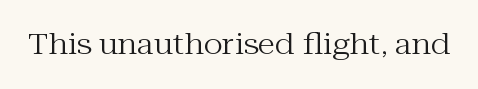
Quick note: underline off. The rendering keeps characters at their native spacing. Weight: not bold — regular or lighter. A typesetter would label this face a serif. Quick note: not italic, upright. Note the varied advance widths — an 'i' is clearly narrower than an 'm'.
